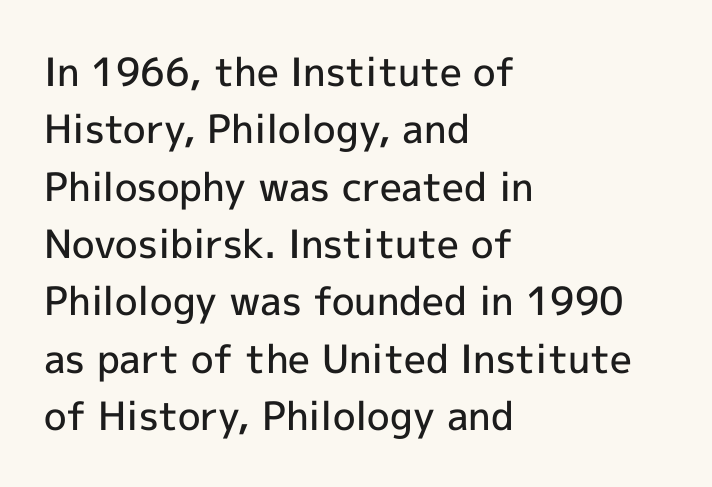
{"serif": "no", "italic": "no", "bold": "semi", "weight": "semibold", "width": "normal", "x_height": "medium", "monospaced": "no", "underline": "no", "align": "left", "line_spacing": "normal", "line_spacing_ratio": 1.47, "letter_spacing": "normal", "letter_spacing_em": 0.0, "glyph_px": 39}
